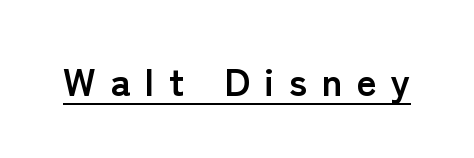
Q: Is the text bold? A: Yes.
Q: Is the text italic (slanted)? A: No, it is upright.
Q: Is the typeface a serif or a sans-serif typeface? A: Sans-serif.
Q: Is the text underlined? A: Yes.
Q: Is the spacing between letters normal or unusually wide? A: Unusually wide.
Q: Width (condensed, normal, or wide)? A: Normal.
Q: Stroke contrast? A: Low.
Q: x-height? A: Medium.
Q: Monospaced? A: No.
